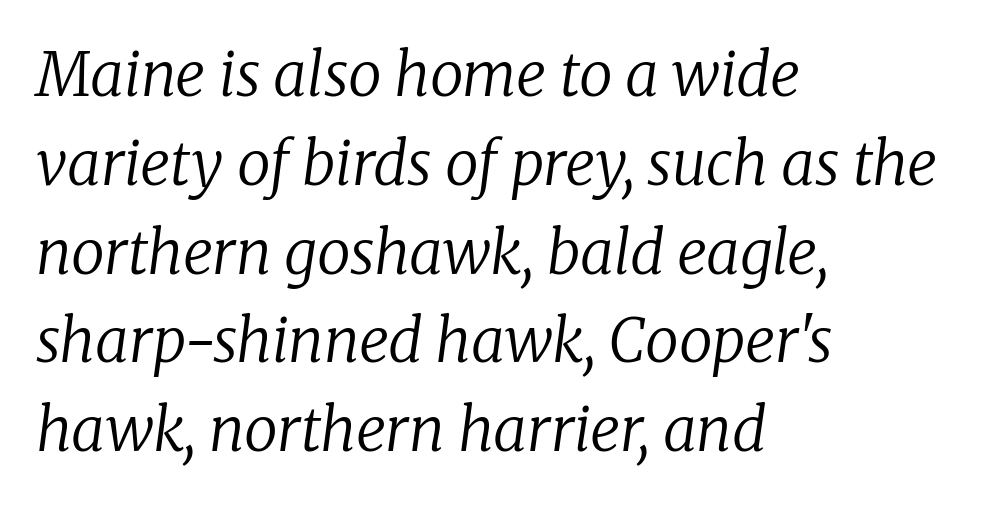
{"serif": "yes", "italic": "yes", "lean": "right", "slant_degrees": 8, "bold": "no", "weight": "regular", "width": "normal", "stroke_contrast": "low", "x_height": "medium", "monospaced": "no", "underline": "no", "align": "left", "line_spacing": "normal", "line_spacing_ratio": 1.48, "letter_spacing": "normal", "letter_spacing_em": 0.0, "glyph_px": 60}
